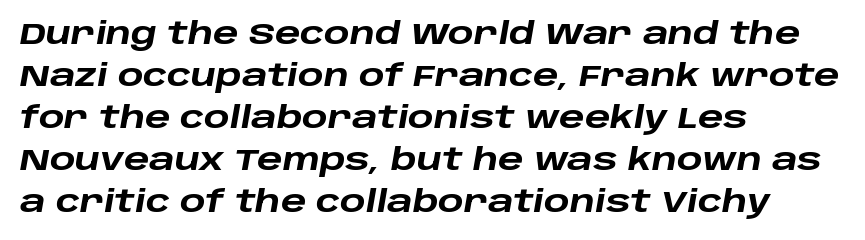
Q: Is the text bold? A: Yes.
Q: Is the text italic (slanted)? A: Yes, it leans right by about 10 degrees.
Q: Is the text underlined? A: No.
Q: How is the paragraph aligned? A: Left-aligned.
Q: Is the spacing between letters normal or unusually wide? A: Normal.
Q: Is the spacing between lines tight, normal or loose? A: Normal.
Q: Width (condensed, normal, or wide)? A: Wide.
Q: Stroke contrast? A: Low.
Q: x-height? A: Large.
Q: Monospaced? A: No.
